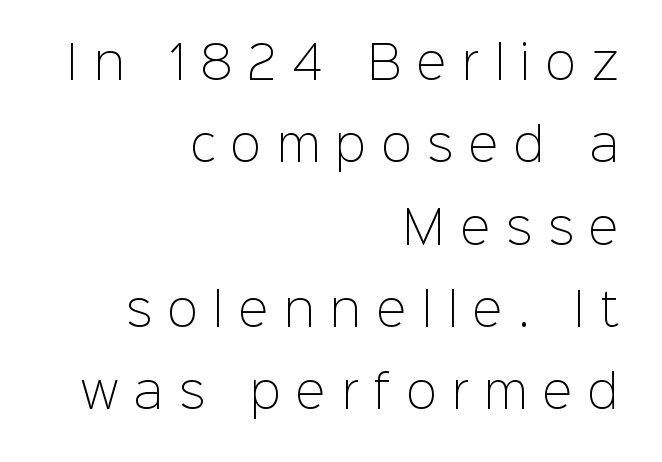
{"serif": "no", "italic": "no", "bold": "no", "weight": "light", "width": "normal", "stroke_contrast": "low", "x_height": "medium", "monospaced": "no", "underline": "no", "align": "right", "line_spacing_ratio": 1.83, "letter_spacing": "wide", "letter_spacing_em": 0.35, "glyph_px": 45}
